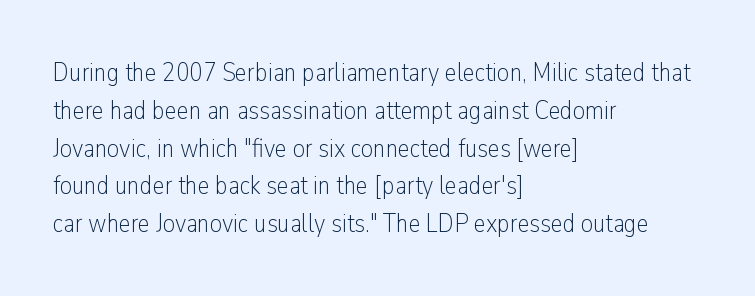
Short note: letters normally spaced. These lines are set flush left with a ragged right edge. The passage shown is not bold in any degree. Rows of type keep a routine distance in the vertical direction. This is the regular roman posture of the typeface.
